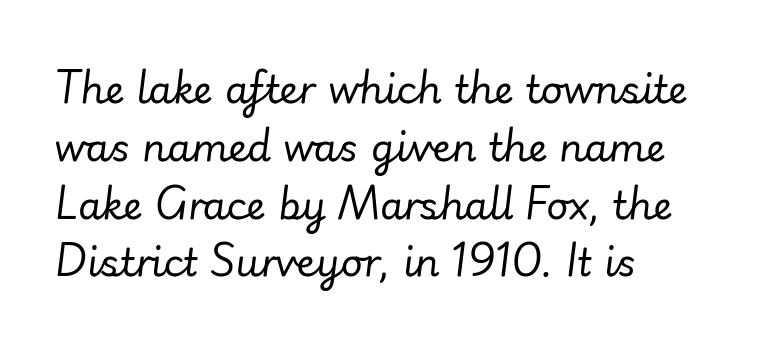
Q: Is the text bold? A: No.
Q: Is the text italic (slanted)? A: Yes, it leans right by about 7 degrees.
Q: Is the text underlined? A: No.
Q: How is the paragraph aligned? A: Left-aligned.
Q: Is the spacing between letters normal or unusually wide? A: Normal.
Q: Is the spacing between lines tight, normal or loose? A: Normal.
Q: Width (condensed, normal, or wide)? A: Normal.
Q: Stroke contrast? A: Low.
Q: x-height? A: Small.
Q: Monospaced? A: No.
